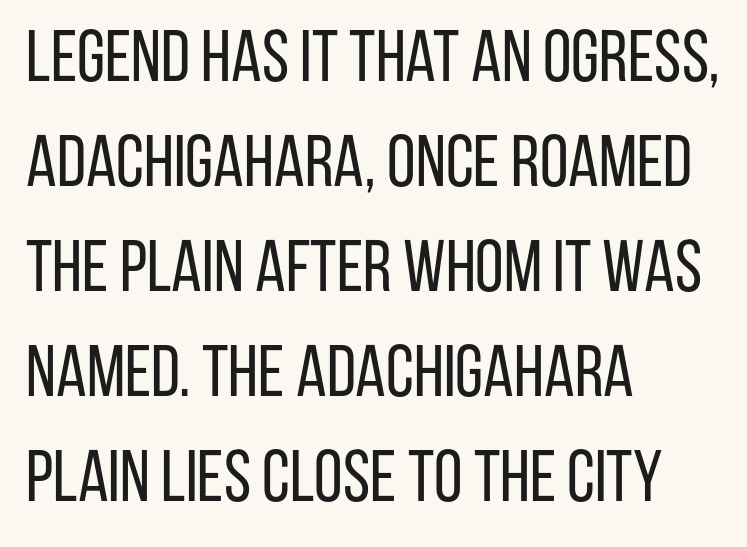
{"serif": "no", "italic": "no", "bold": "no", "weight": "regular", "width": "condensed", "stroke_contrast": "low", "x_height": "large", "monospaced": "no", "underline": "no", "align": "left", "line_spacing": "normal", "line_spacing_ratio": 1.44, "letter_spacing": "normal", "letter_spacing_em": 0.0, "glyph_px": 73}
